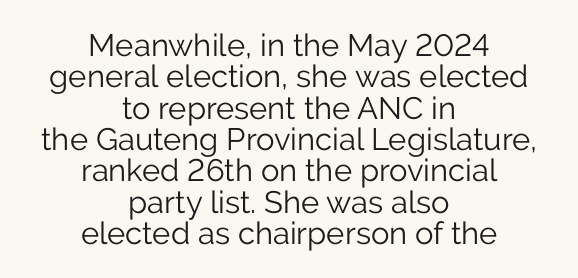
The image shows 31 px light sans-serif type, upright; set centered, tight line spacing (1.01x), normal letter spacing, not underlined; low stroke contrast and a medium x-height.
